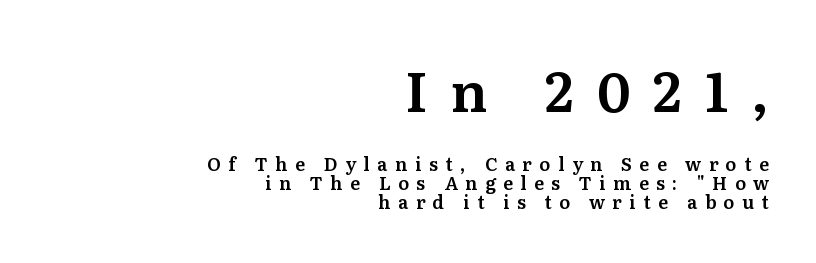
This is roman type, the default non-slanted kind. The face used here is proportionally spaced, like ordinary book or web type. Line endings align vertically; line beginnings do not. Words float on clear page, feet unadorned. Block one is the big one; block two sits smaller underneath. The type family on display is of the serif kind.
